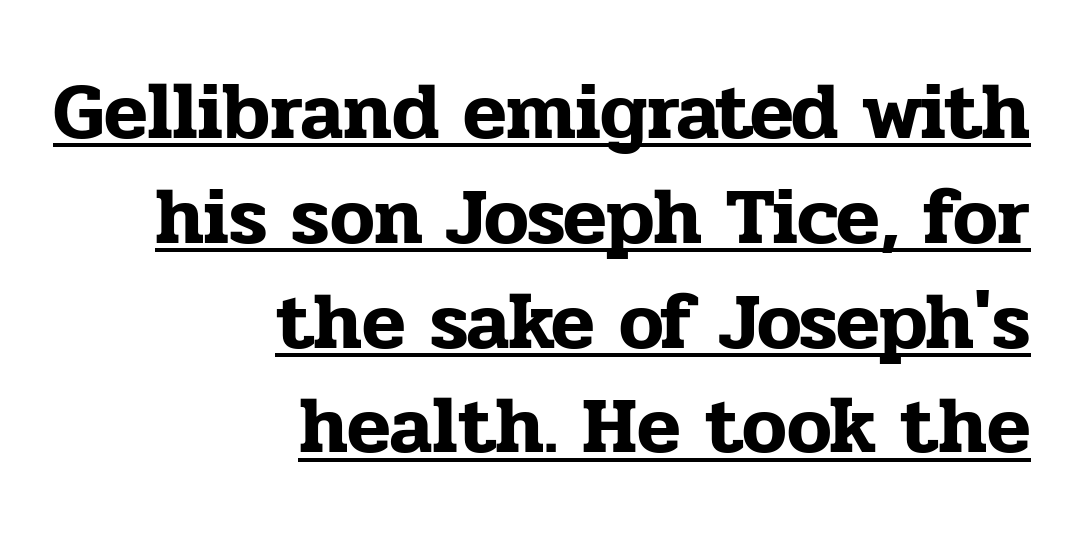
{"serif": "yes", "italic": "no", "width": "normal", "stroke_contrast": "low", "x_height": "medium", "monospaced": "no", "underline": "yes", "align": "right", "line_spacing": "normal", "line_spacing_ratio": 1.31, "letter_spacing": "normal", "letter_spacing_em": 0.0, "glyph_px": 80}
